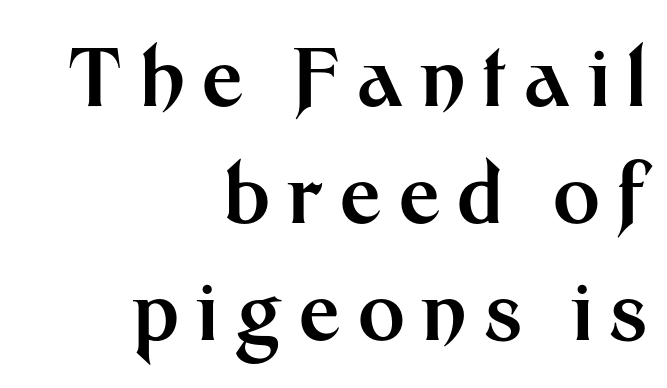
The image shows 80 px bold sans-serif type, upright; set right-aligned, normal line spacing (1.46x), unusually wide letter spacing (+0.21 em), not underlined; medium stroke contrast and a medium x-height.
